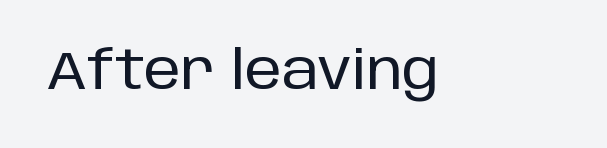
{"serif": "no", "italic": "no", "width": "normal", "stroke_contrast": "low", "x_height": "large", "monospaced": "no", "underline": "no", "letter_spacing": "normal", "letter_spacing_em": 0.0, "glyph_px": 53}
